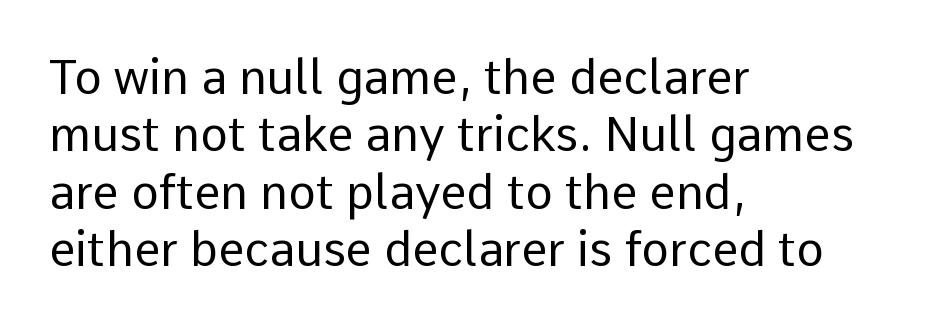
Q: Is the text bold? A: No.
Q: Is the text italic (slanted)? A: No, it is upright.
Q: Is the typeface a serif or a sans-serif typeface? A: Sans-serif.
Q: Is the text underlined? A: No.
Q: How is the paragraph aligned? A: Left-aligned.
Q: Is the spacing between letters normal or unusually wide? A: Normal.
Q: Width (condensed, normal, or wide)? A: Normal.
Q: Stroke contrast? A: Low.
Q: x-height? A: Medium.
Q: Monospaced? A: No.
